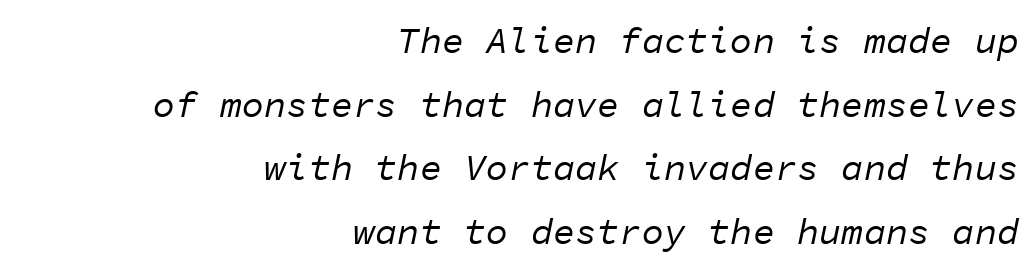
Compared with a flush-left layout, this one pins lines to the opposite, right side. Short note: letters normally spaced. This sample has the even, mechanical cadence of fixed-width lettering. The typography opts for an oblique posture over an upright one. Plain, unruled lines of type. The font is comparable to plain body text, perhaps lighter.
